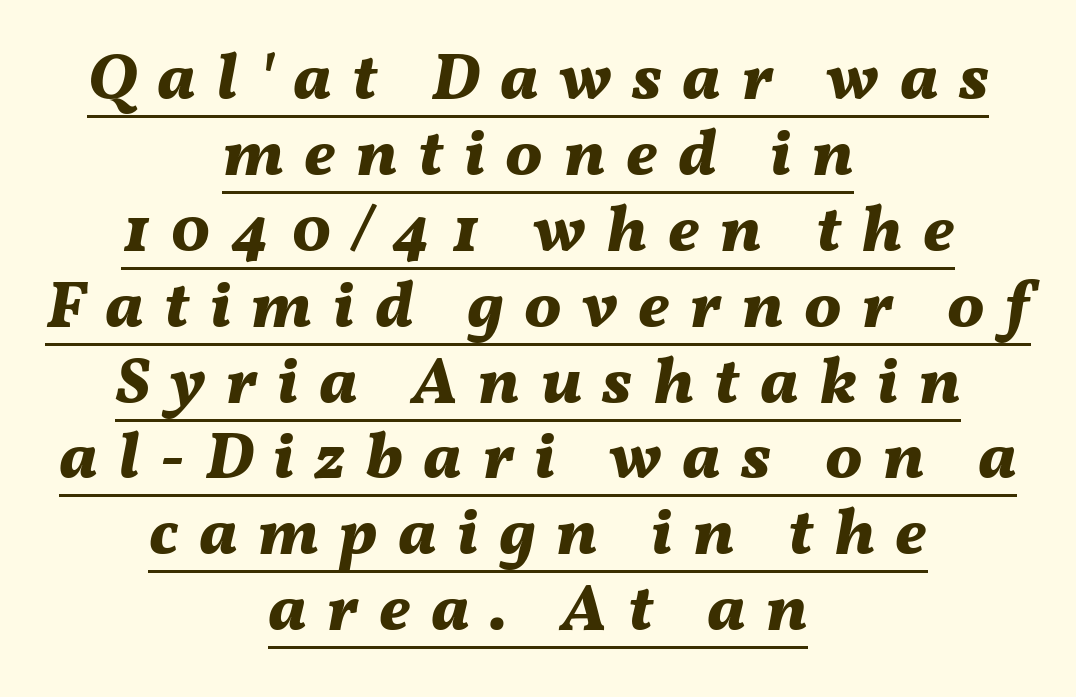
{"italic": "yes", "lean": "right", "slant_degrees": 11, "bold": "yes", "weight": "bold", "width": "normal", "stroke_contrast": "medium", "x_height": "medium", "monospaced": "no", "underline": "yes", "align": "center", "line_spacing": "tight", "line_spacing_ratio": 1.15, "letter_spacing": "wide", "letter_spacing_em": 0.31, "glyph_px": 66}
